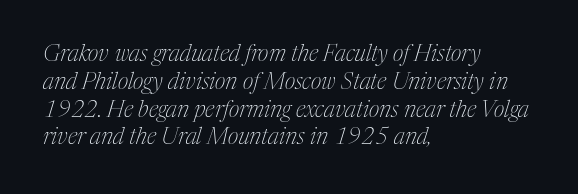
{"italic": "yes", "lean": "right", "slant_degrees": 17, "bold": "no", "underline": "no", "align": "left", "line_spacing_ratio": 1.21, "letter_spacing": "normal", "letter_spacing_em": 0.0, "glyph_px": 23}
